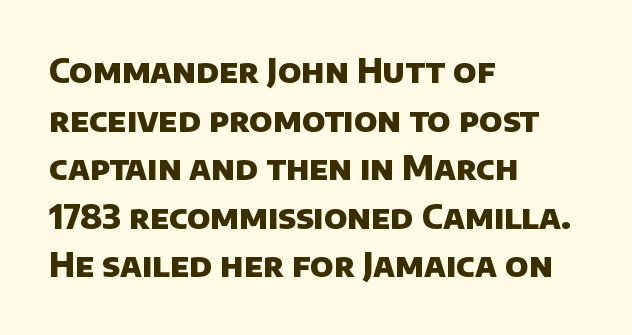
{"serif": "no", "bold": "yes", "weight": "heavy", "width": "normal", "stroke_contrast": "low", "x_height": "large", "monospaced": "no", "underline": "no", "align": "left", "line_spacing": "normal", "line_spacing_ratio": 1.47, "letter_spacing": "normal", "letter_spacing_em": 0.0, "glyph_px": 33}
